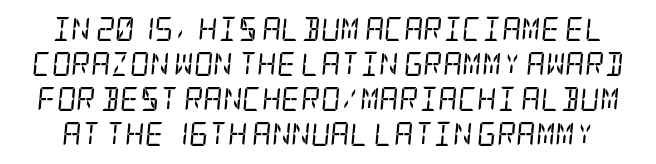
{"italic": "yes", "lean": "right", "slant_degrees": 5, "bold": "no", "underline": "no", "line_spacing": "normal", "line_spacing_ratio": 1.46, "letter_spacing": "normal", "letter_spacing_em": 0.0, "glyph_px": 24}
